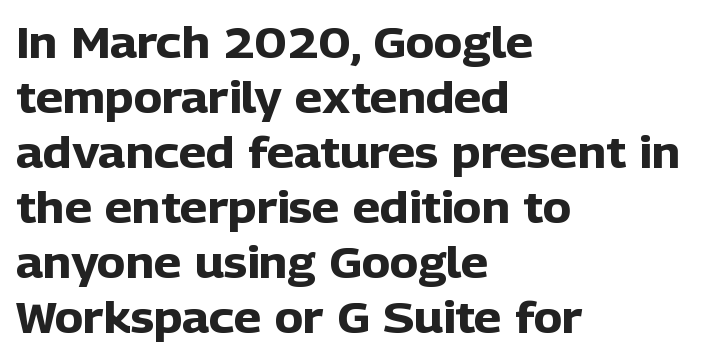
Q: Is the text bold? A: Yes.
Q: Is the text italic (slanted)? A: No, it is upright.
Q: Is the typeface a serif or a sans-serif typeface? A: Sans-serif.
Q: Is the text underlined? A: No.
Q: How is the paragraph aligned? A: Left-aligned.
Q: Is the spacing between letters normal or unusually wide? A: Normal.
Q: Is the spacing between lines tight, normal or loose? A: Normal.
Q: Width (condensed, normal, or wide)? A: Normal.
Q: Stroke contrast? A: Low.
Q: x-height? A: Medium.
Q: Monospaced? A: No.
